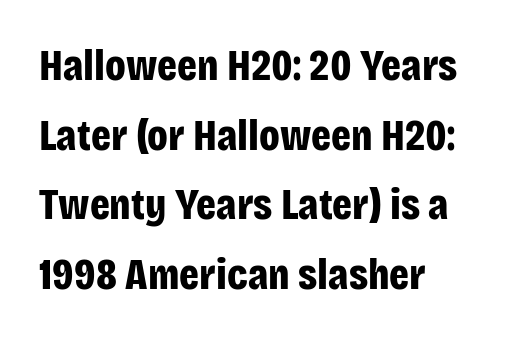
Plain, unruled lines of type. The letters stand straight up with perfectly vertical stems. This rendering leaves character spacing at its baseline value. These lines stack with their left ends in a neat column. Think of a printed novel: that variable character pitch is what you see here.
